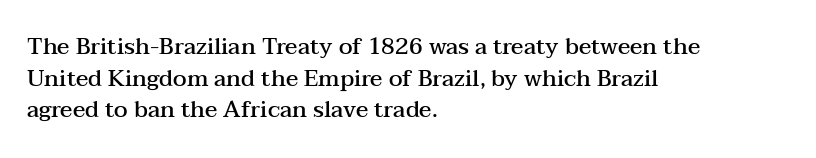
The image shows 23 px text type, upright; set left-aligned, normal line spacing (1.38x), normal letter spacing, not underlined.
